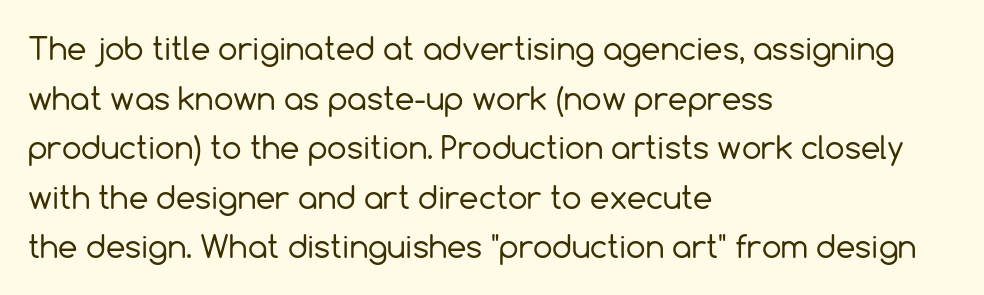
The image shows 31 px regular-weight sans-serif type, upright; set left-aligned, normal line spacing (1.6x), normal letter spacing, not underlined; a medium x-height.
